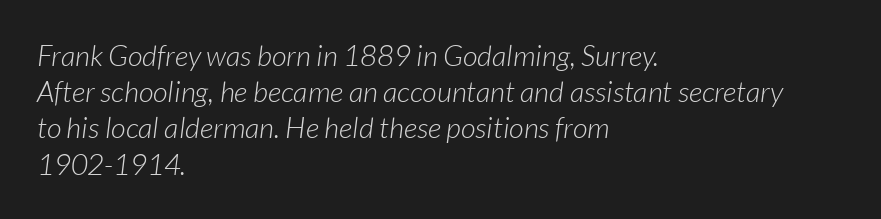
The image shows 29 px light type, italic (leaning right); set left-aligned, normal line spacing (1.25x), normal letter spacing, not underlined; low stroke contrast and a medium x-height.
